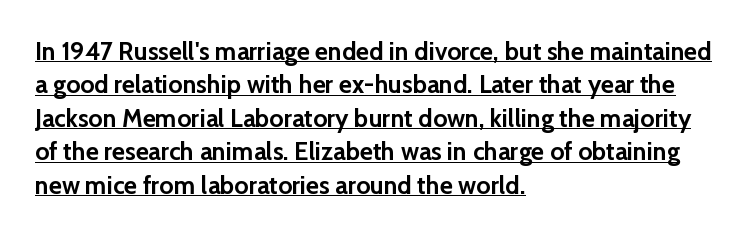
{"italic": "no", "bold": "yes", "underline": "yes", "align": "left", "line_spacing": "normal", "line_spacing_ratio": 1.34, "letter_spacing": "normal", "letter_spacing_em": 0.0, "glyph_px": 25}
